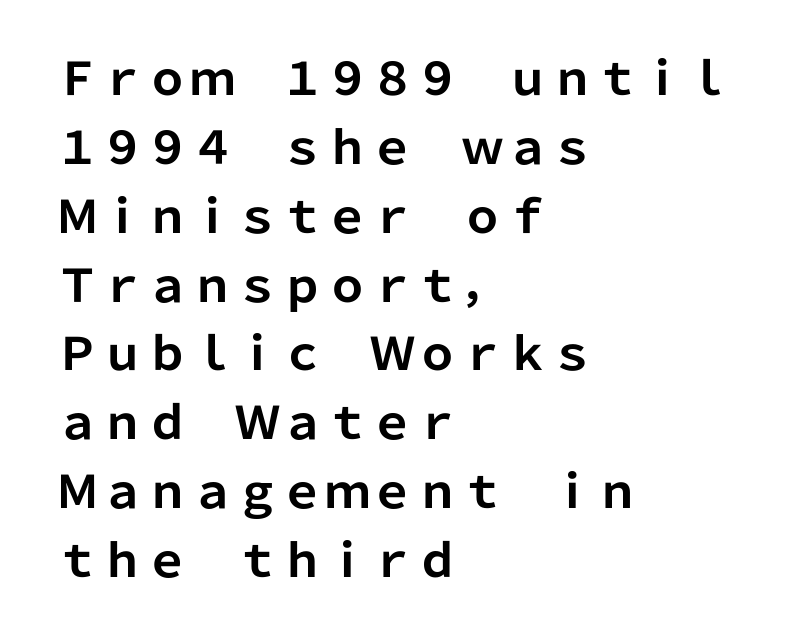
This sample uses plain, unmodified letter spacing. I'd describe the lettering as bold — thick and assertive. Examine the stroke ends and you'll find no serifs. Ascenders rise straight up at ninety degrees. One glance says typical: line gaps are just what's usual. Clear beneath every line of the passage.
